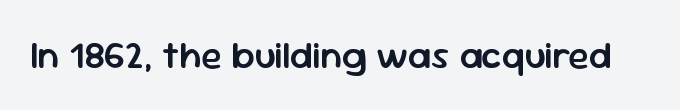
{"serif": "no", "italic": "no", "bold": "semi", "weight": "semibold", "width": "normal", "stroke_contrast": "low", "x_height": "medium", "monospaced": "no", "underline": "no", "letter_spacing": "normal", "letter_spacing_em": 0.0, "glyph_px": 38}
